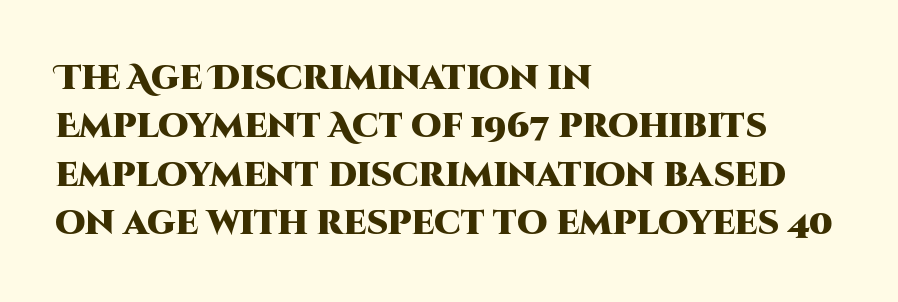
The image shows 34 px heavy sans-serif type, upright; set left-aligned, normal line spacing (1.42x), normal letter spacing, not underlined; high stroke contrast and a large x-height.
